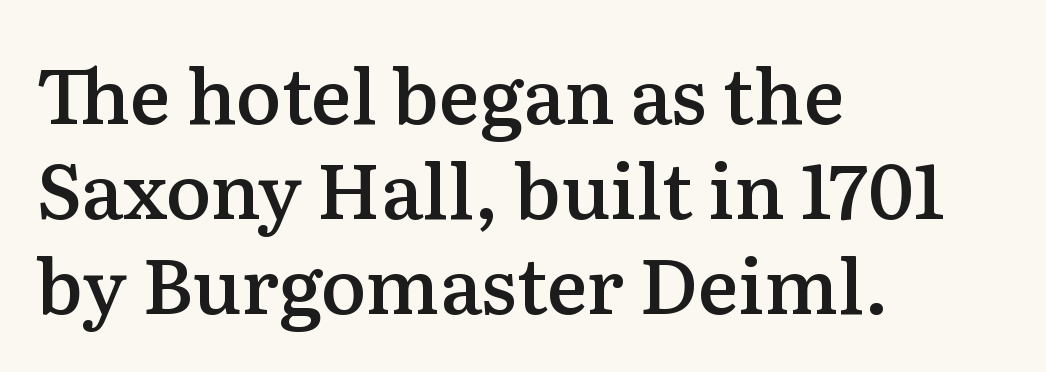
{"serif": "yes", "italic": "no", "bold": "semi", "weight": "semibold", "width": "normal", "stroke_contrast": "medium", "x_height": "medium", "monospaced": "no", "underline": "no", "align": "left", "line_spacing": "normal", "line_spacing_ratio": 1.25, "letter_spacing": "normal", "letter_spacing_em": 0.0, "glyph_px": 76}
